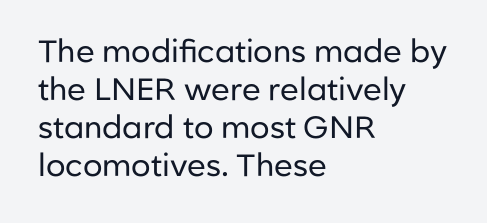
The specimen reads as upright at a glance. Plain, unruled lines of type. The rendering keeps characters at their native spacing. Stem width sits at or under what a default text font uses.
